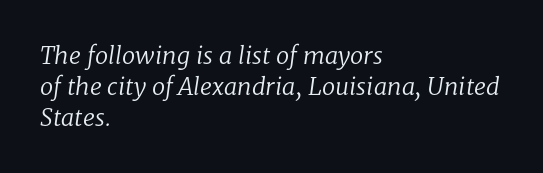
Q: Is the text bold? A: No.
Q: Is the text italic (slanted)? A: Yes, it leans right by about 8 degrees.
Q: Is the text underlined? A: No.
Q: How is the paragraph aligned? A: Left-aligned.
Q: Is the spacing between letters normal or unusually wide? A: Normal.
Q: Is the spacing between lines tight, normal or loose? A: Normal.
